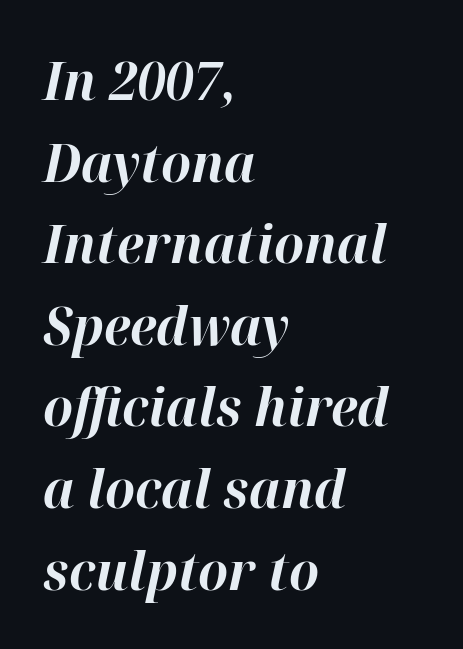
You'd pick this weight for a headline — it's a proper bold. Characters follow at the spacing the type designer built in. In CSS terms this would be text-align: left. The passage shown is not underscored anywhere. These lines sit exactly where default settings would place them. Is the type slanted? Yes — the strokes lean at a clear angle.
